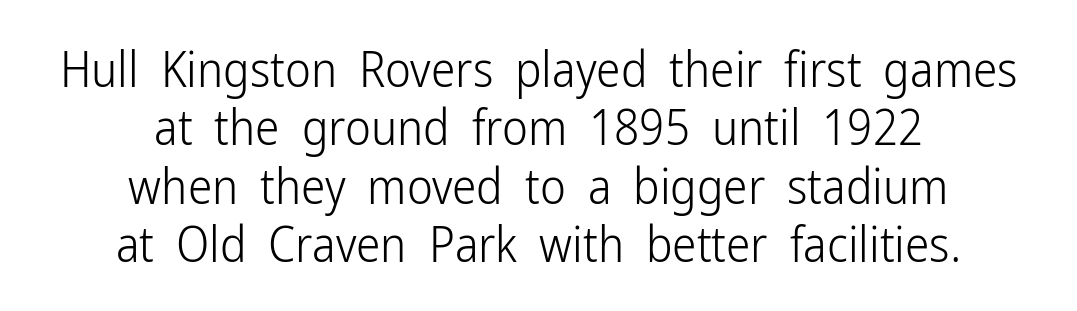
{"serif": "no", "italic": "no", "bold": "no", "weight": "light", "width": "condensed", "stroke_contrast": "low", "x_height": "medium", "monospaced": "no", "underline": "no", "align": "center", "line_spacing_ratio": 1.19, "letter_spacing": "normal", "letter_spacing_em": 0.0, "glyph_px": 49}
